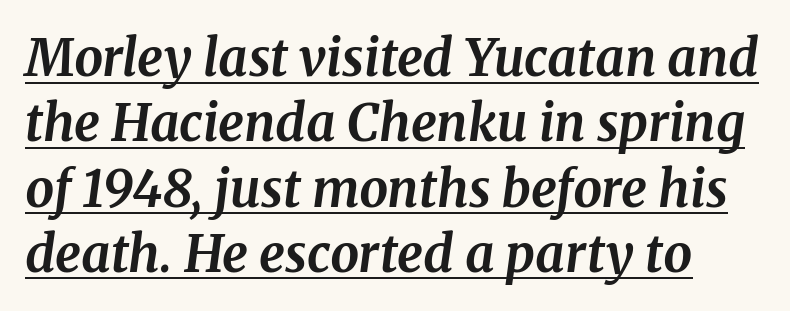
The image shows 51 px bold serif type, italic (leaning right); set normal line spacing (1.28x), normal letter spacing, underlined; medium stroke contrast and a medium x-height.
